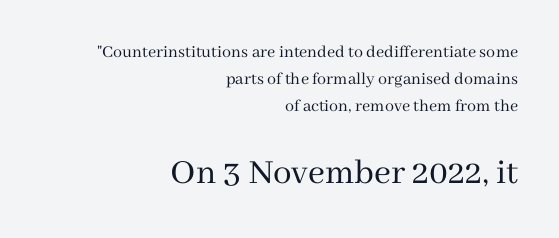
The image shows 37 px regular-weight serif type, upright; set right-aligned, normal line spacing (1.49x), normal letter spacing, not underlined; the second (bottom) block is 2.06x larger; medium stroke contrast and a medium x-height.
